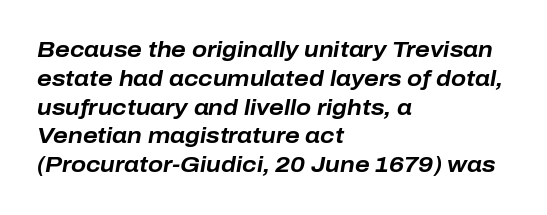
Q: Is the text bold? A: Yes.
Q: Is the text italic (slanted)? A: Yes, it leans right by about 10 degrees.
Q: Is the text underlined? A: No.
Q: How is the paragraph aligned? A: Left-aligned.
Q: Is the spacing between letters normal or unusually wide? A: Normal.
Q: Is the spacing between lines tight, normal or loose? A: Normal.
